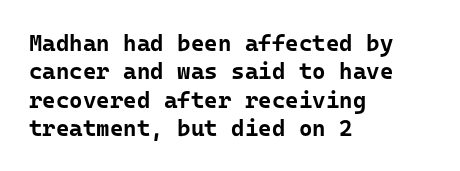
Plain, unruled lines of type. Heft: maximum for text — a bold. The tracking reads as untouched default to a designer's eye. Nope, not italic — everything's standing straight.
